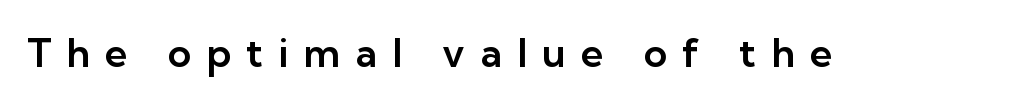
The image shows 40 px sans-serif type, upright; set unusually wide letter spacing (+0.38 em), not underlined; low stroke contrast and a medium x-height.
